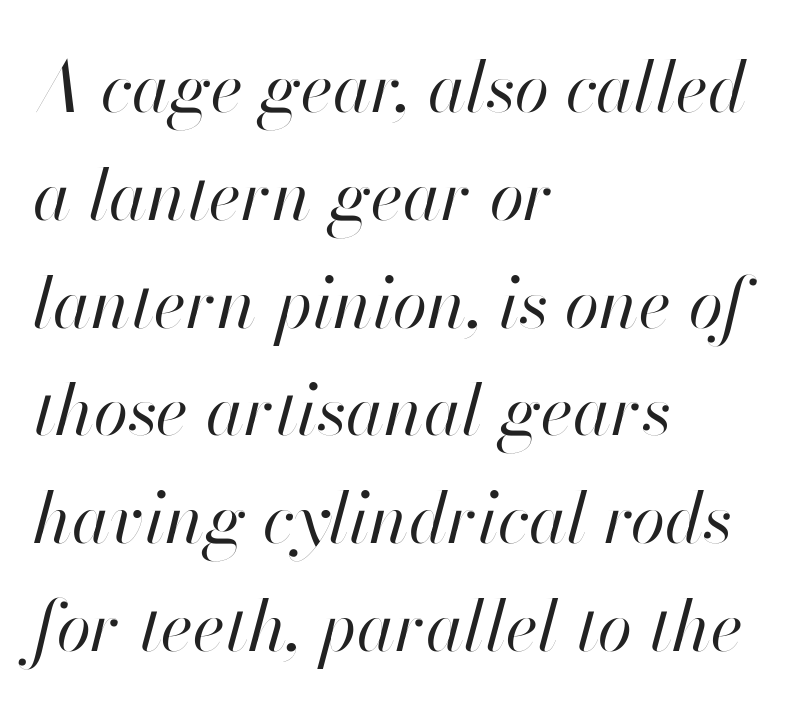
{"italic": "yes", "lean": "right", "slant_degrees": 13, "bold": "no", "weight": "regular", "width": "normal", "stroke_contrast": "high", "x_height": "small", "monospaced": "no", "underline": "no", "align": "left", "line_spacing": "normal", "line_spacing_ratio": 1.54, "letter_spacing": "normal", "letter_spacing_em": 0.0, "glyph_px": 70}
